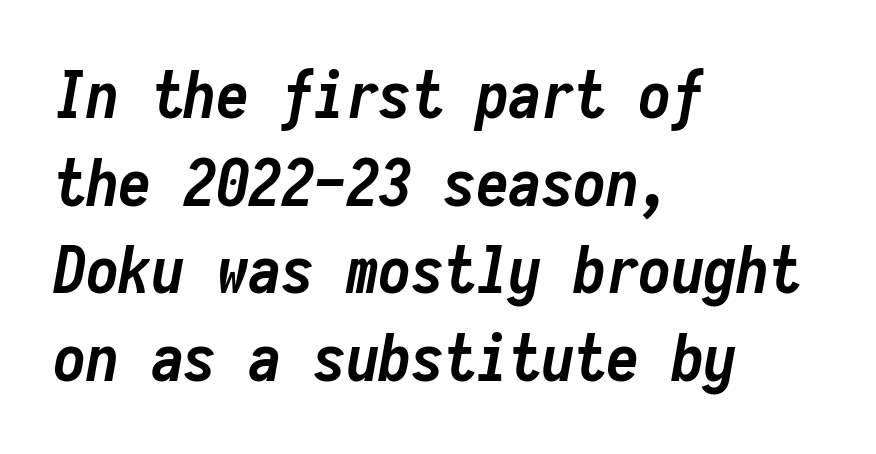
The rendering uses typewriter-style spacing with identical character cells. Chunky letters — that's bold for sure. Regular leading. You could call the tracking neutral — neither tight nor loose. The rag falls on the right side of this text block. The passage shown is not underscored anywhere.
